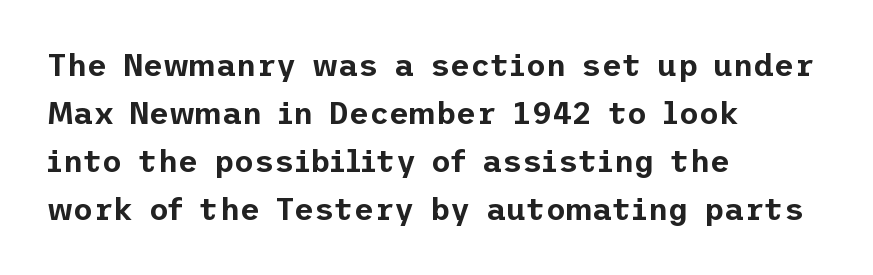
These lines stack with their left ends in a neat column. This is roman type, the default non-slanted kind. These lines sit exactly where default settings would place them. A typesetter would call this zero additional tracking. Check where the strokes stop: nothing finishes them off — pure sans. Nobody drew a line under any word here.
